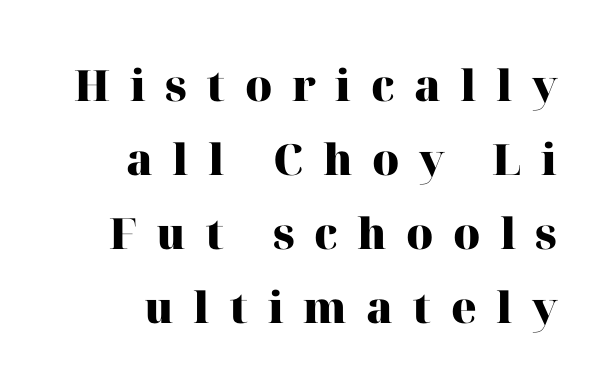
{"serif": "yes", "italic": "no", "bold": "yes", "weight": "heavy", "width": "normal", "stroke_contrast": "high", "x_height": "medium", "monospaced": "no", "underline": "no", "line_spacing_ratio": 1.72, "letter_spacing": "wide", "letter_spacing_em": 0.45, "glyph_px": 43}
